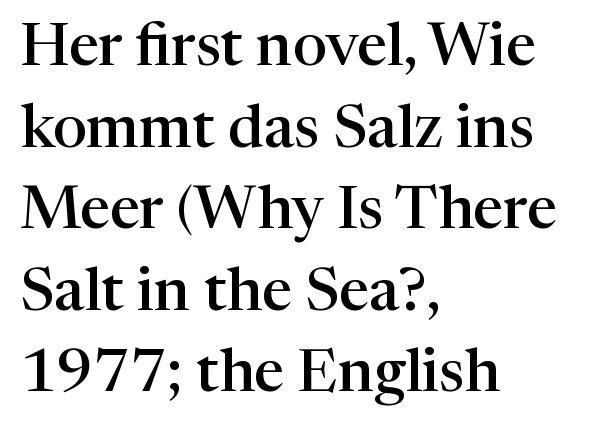
The image shows 60 px semibold serif type, upright; set left-aligned, normal line spacing (1.36x), normal letter spacing, not underlined; high stroke contrast and a medium x-height.
